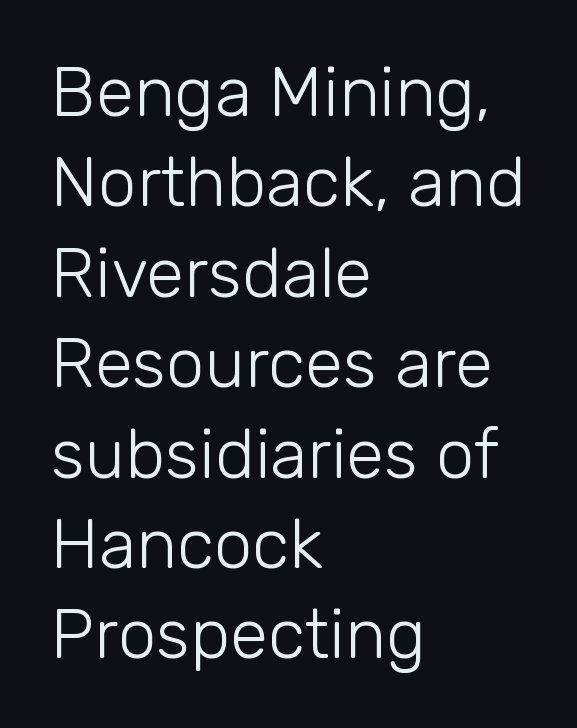
Q: Is the text bold? A: No.
Q: Is the text italic (slanted)? A: No, it is upright.
Q: Is the typeface a serif or a sans-serif typeface? A: Sans-serif.
Q: Is the text underlined? A: No.
Q: How is the paragraph aligned? A: Left-aligned.
Q: Is the spacing between letters normal or unusually wide? A: Normal.
Q: Is the spacing between lines tight, normal or loose? A: Normal.
Q: Width (condensed, normal, or wide)? A: Normal.
Q: Stroke contrast? A: Low.
Q: x-height? A: Medium.
Q: Monospaced? A: No.
